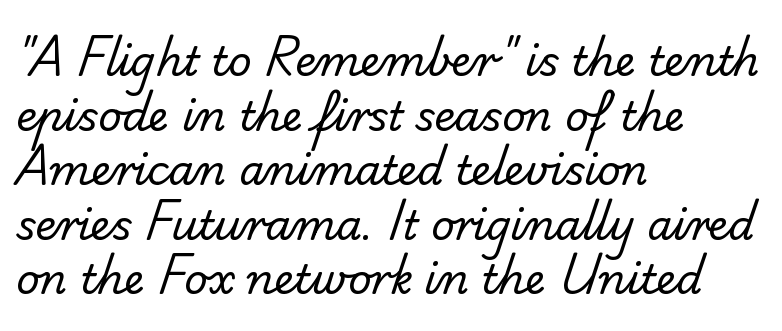
Q: Is the text bold? A: No.
Q: Is the typeface a serif or a sans-serif typeface? A: Sans-serif.
Q: Is the text underlined? A: No.
Q: How is the paragraph aligned? A: Left-aligned.
Q: Is the spacing between letters normal or unusually wide? A: Normal.
Q: Is the spacing between lines tight, normal or loose? A: Normal.
Q: Width (condensed, normal, or wide)? A: Normal.
Q: Stroke contrast? A: Low.
Q: x-height? A: Small.
Q: Monospaced? A: No.
